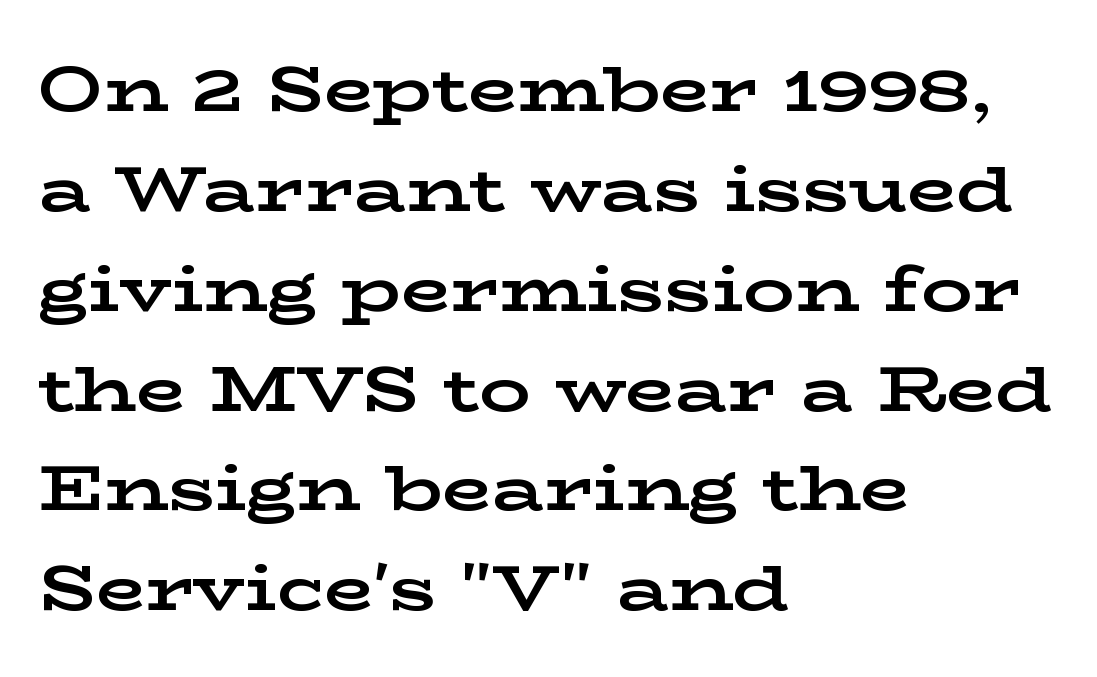
The image shows 64 px bold, wide serif type, upright; set left-aligned, normal line spacing (1.56x), normal letter spacing, not underlined; low stroke contrast and a medium x-height.
